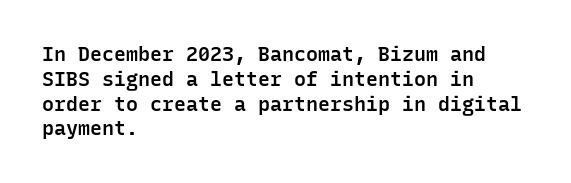
Q: Is the text bold? A: Semi-bold.
Q: Is the text italic (slanted)? A: No, it is upright.
Q: Is the text underlined? A: No.
Q: How is the paragraph aligned? A: Left-aligned.
Q: Is the spacing between letters normal or unusually wide? A: Normal.
